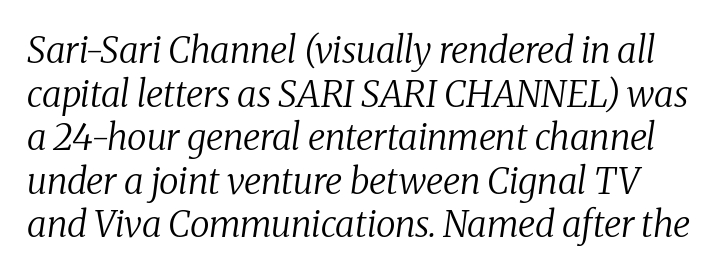
Do the characters align in a grid? No, the font is proportional. The whole block is typeset with a tilt. Tracking value appears to be zero — textbook default spacing. The passage shown is typeset with a serif family. Only glyphs here, with clear space below each row. The font sits on the lighter half of the weight spectrum, regular included.
